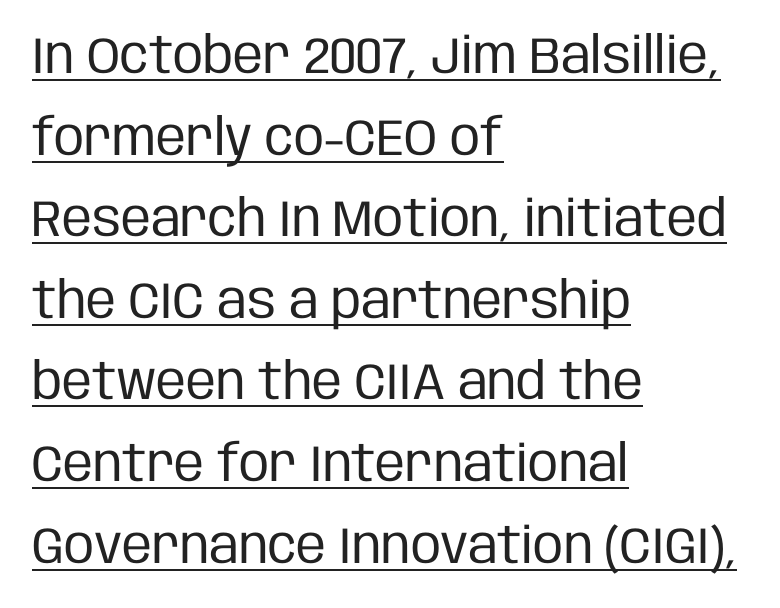
{"serif": "no", "italic": "no", "bold": "no", "weight": "regular", "width": "condensed", "stroke_contrast": "low", "x_height": "large", "monospaced": "no", "underline": "yes", "align": "left", "line_spacing": "normal", "line_spacing_ratio": 1.6, "letter_spacing": "normal", "letter_spacing_em": 0.0, "glyph_px": 51}
